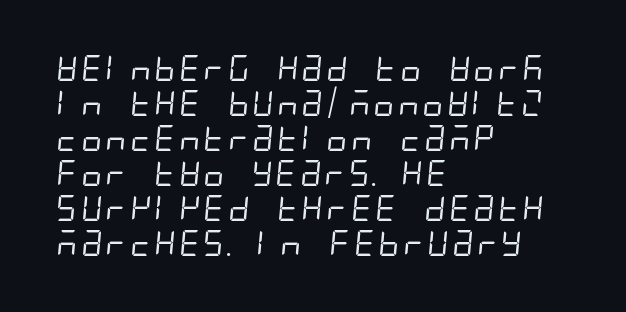
The space directly below the letters is spotless. In terms of leading, this rendering sits right in the middle. Notice how the passage keeps a crisp vertical edge on the left only. Tracking here is standard; glyphs follow each other at the usual distance.
